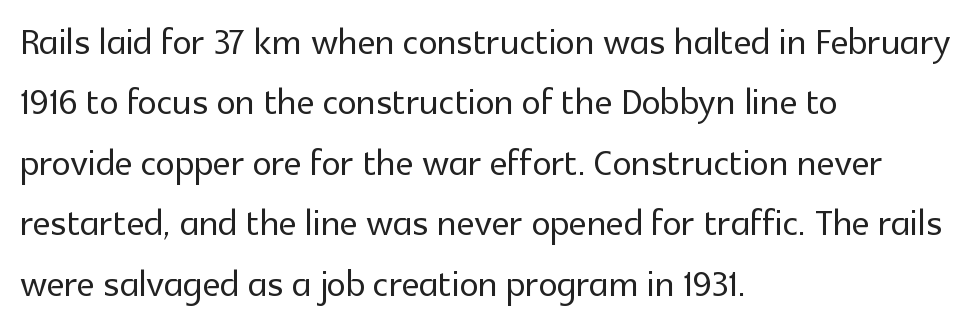
Q: Is the text italic (slanted)? A: No, it is upright.
Q: Is the typeface a serif or a sans-serif typeface? A: Sans-serif.
Q: Is the text underlined? A: No.
Q: How is the paragraph aligned? A: Left-aligned.
Q: Is the spacing between letters normal or unusually wide? A: Normal.
Q: Is the spacing between lines tight, normal or loose? A: Normal.
Q: Width (condensed, normal, or wide)? A: Normal.
Q: x-height? A: Medium.
Q: Monospaced? A: No.
